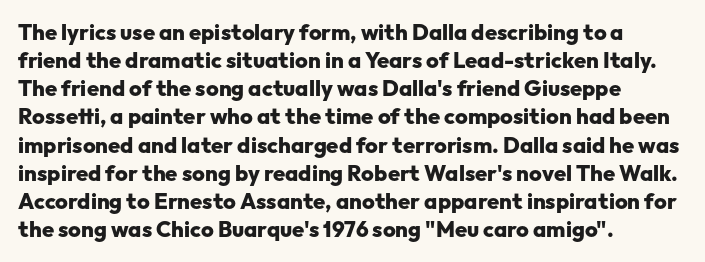
The passage is arranged the way most books set body copy — flush left. No word sits above an underline. Nobody touched the tracking dial on this one. Stroke thickness is high; the sample reads as a true bold.
